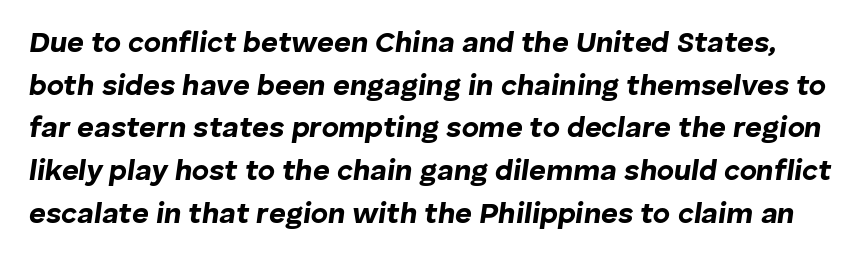
The image shows 29 px bold type, italic (leaning right); set normal line spacing (1.47x), normal letter spacing, not underlined; low stroke contrast and a medium x-height.
